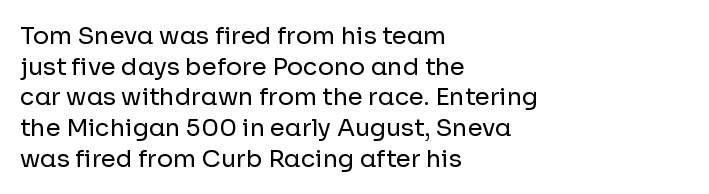
Q: Is the text bold? A: No.
Q: Is the text italic (slanted)? A: No, it is upright.
Q: Is the text underlined? A: No.
Q: How is the paragraph aligned? A: Left-aligned.
Q: Is the spacing between letters normal or unusually wide? A: Normal.
Q: Is the spacing between lines tight, normal or loose? A: Normal.
